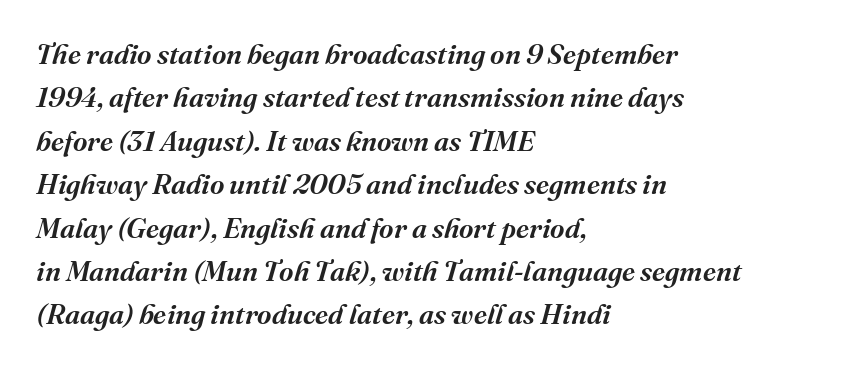
Q: Is the text bold? A: Semi-bold.
Q: Is the text italic (slanted)? A: Yes, it leans right by about 16 degrees.
Q: Is the typeface a serif or a sans-serif typeface? A: Serif.
Q: Is the text underlined? A: No.
Q: How is the paragraph aligned? A: Left-aligned.
Q: Is the spacing between letters normal or unusually wide? A: Normal.
Q: Is the spacing between lines tight, normal or loose? A: Normal.
Q: Width (condensed, normal, or wide)? A: Normal.
Q: Stroke contrast? A: Medium.
Q: x-height? A: Medium.
Q: Monospaced? A: No.
